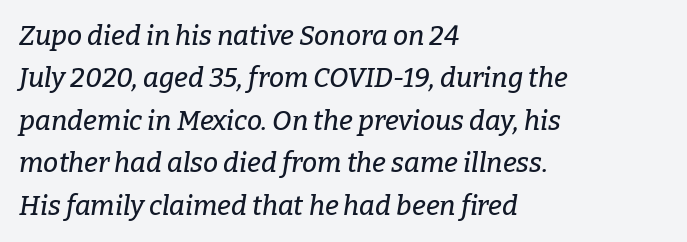
{"italic": "yes", "lean": "right", "slant_degrees": 9, "underline": "no", "align": "left", "line_spacing": "normal", "line_spacing_ratio": 1.57, "letter_spacing": "normal", "letter_spacing_em": 0.0, "glyph_px": 27}
